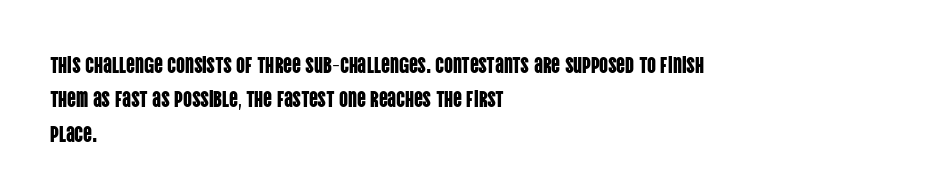
Teacher's note: observe the even left margin — that is flush-left alignment. The passage shown has conventional tracking throughout. It's the straight-up-and-down kind of type. The block of text has a typical density, with ordinary space between rows. The area under the type is left untouched.
